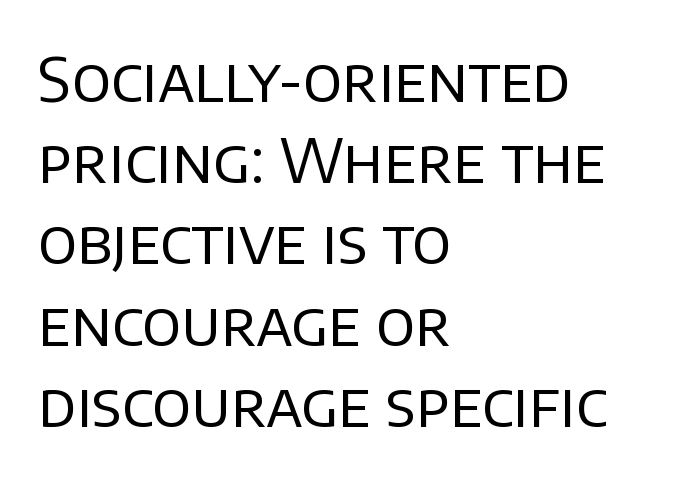
Q: Is the text bold? A: No.
Q: Is the text italic (slanted)? A: No, it is upright.
Q: Is the typeface a serif or a sans-serif typeface? A: Sans-serif.
Q: Is the text underlined? A: No.
Q: How is the paragraph aligned? A: Left-aligned.
Q: Is the spacing between letters normal or unusually wide? A: Normal.
Q: Is the spacing between lines tight, normal or loose? A: Normal.
Q: Width (condensed, normal, or wide)? A: Normal.
Q: Stroke contrast? A: Low.
Q: x-height? A: Large.
Q: Monospaced? A: No.
